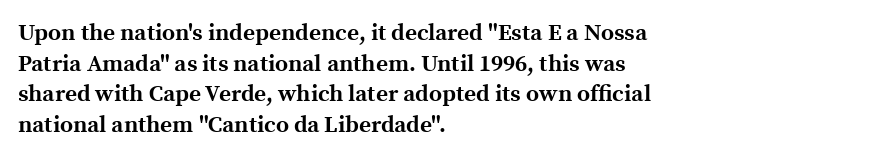
The image shows 23 px bold type, upright; set left-aligned, normal line spacing (1.33x), normal letter spacing, not underlined.
